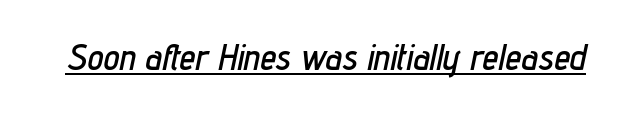
Q: Is the text italic (slanted)? A: Yes, it leans right by about 12 degrees.
Q: Is the text underlined? A: Yes.
Q: Is the spacing between letters normal or unusually wide? A: Normal.
Q: Width (condensed, normal, or wide)? A: Condensed.
Q: Stroke contrast? A: Low.
Q: x-height? A: Medium.
Q: Monospaced? A: No.
